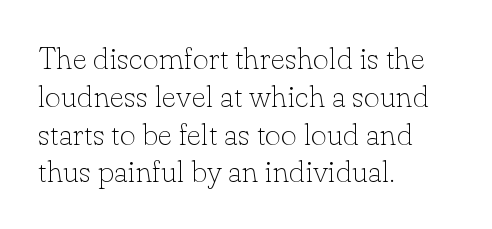
One-word summary of the alignment: left. The type family on display is of the serif kind. The face looks like a standard text weight, possibly lighter. Glyph-to-glyph distance matches everyday printed text. Bare-footed words on every line.
